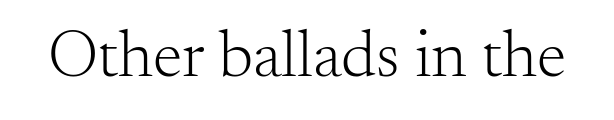
Anything drawn beneath the words? Only blank space. These lines are rendered in a variable-pitch font. No italicization has been applied; the sample stays upright. Are there feet on the stems? There are — it's a serif.
